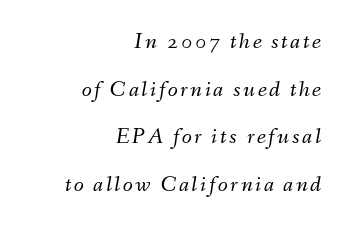
Nobody drew a line under any word here. Stroke mass is kept to a normal reading level or below. The rendering uses a large line-height, opening up the rows. Leftover space on each line is placed entirely before the opening word. Does the lettering tilt? It does — this is italic.
